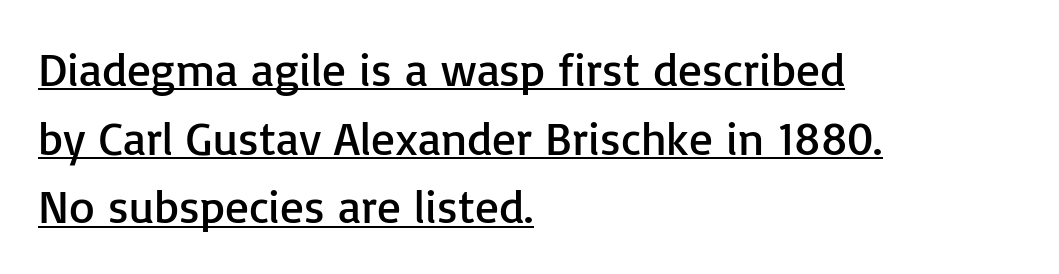
The image shows 47 px regular-weight sans-serif type, upright; set left-aligned, normal line spacing (1.46x), normal letter spacing, underlined; low stroke contrast and a medium x-height.
